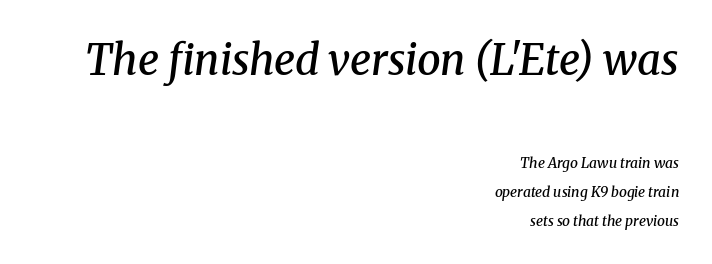
The image shows 42 px semibold serif type, italic (leaning right); set right-aligned, loose line spacing (2.08x), normal letter spacing, not underlined; the first (top) block is 3.0x larger; medium stroke contrast and a medium x-height.
